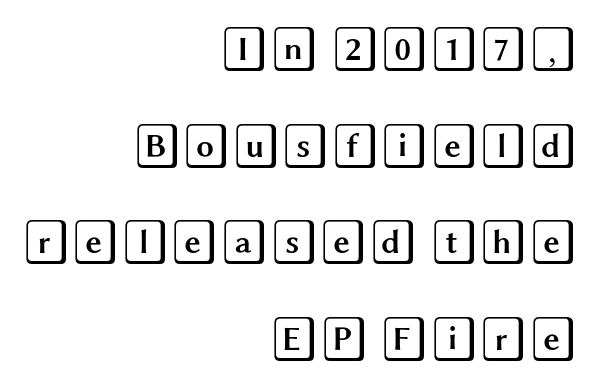
These lines stack with their right ends in a neat column. The letters stand upright; this is a roman face. These lines keep a tight, regular rhythm from letter to letter. Letters rest on an invisible, unmarked baseline. A great deal of white space separates one row of letters from the next.
